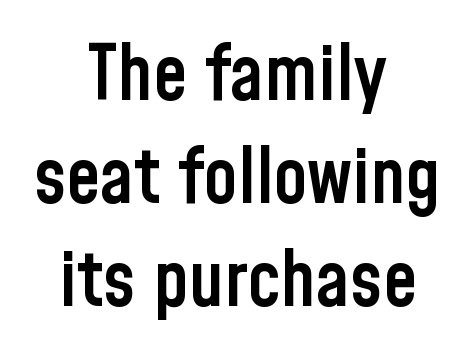
{"serif": "no", "italic": "no", "bold": "semi", "weight": "semibold", "width": "condensed", "stroke_contrast": "low", "x_height": "medium", "monospaced": "no", "underline": "no", "align": "center", "line_spacing": "normal", "line_spacing_ratio": 1.34, "letter_spacing": "normal", "letter_spacing_em": 0.0, "glyph_px": 77}
